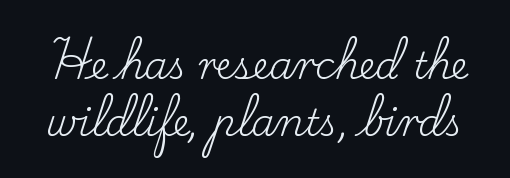
The letters look calm and open, with moderate or lighter stems. The gap between lines stays unmarked. Are there feet on the stems? There are — it's a serif. A typesetter would call this leading conventional body-copy spacing.
